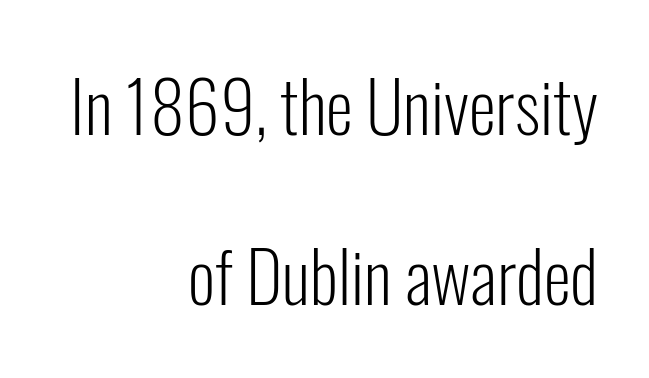
Q: Is the text bold? A: No.
Q: Is the text italic (slanted)? A: No, it is upright.
Q: Is the typeface a serif or a sans-serif typeface? A: Sans-serif.
Q: Is the text underlined? A: No.
Q: How is the paragraph aligned? A: Right-aligned.
Q: Is the spacing between letters normal or unusually wide? A: Normal.
Q: Is the spacing between lines tight, normal or loose? A: Loose.
Q: Width (condensed, normal, or wide)? A: Condensed.
Q: Stroke contrast? A: Low.
Q: x-height? A: Medium.
Q: Monospaced? A: No.
